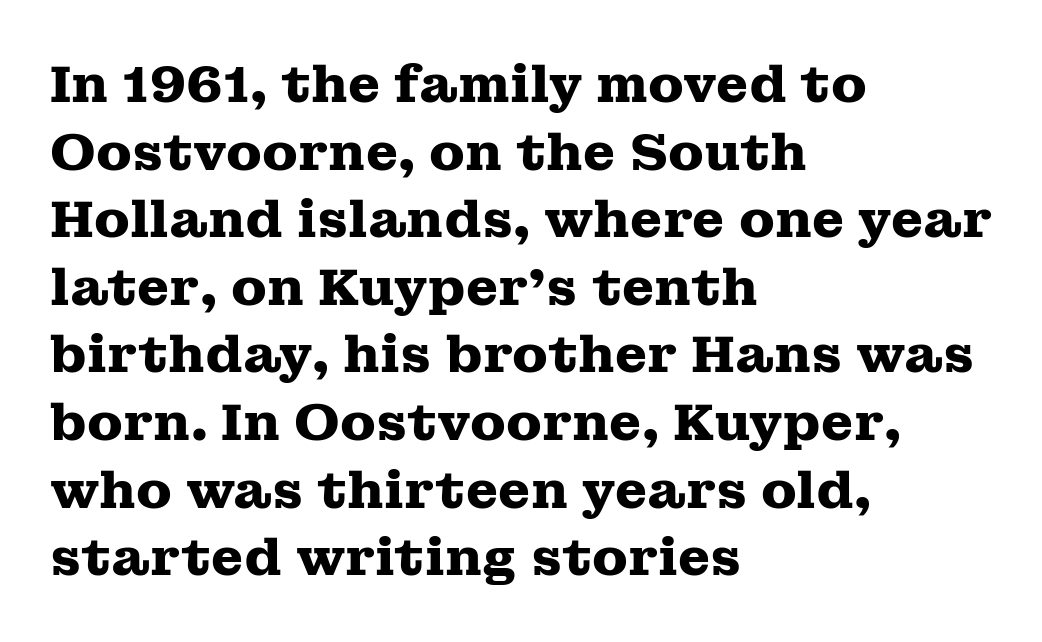
Q: Is the text bold? A: Yes.
Q: Is the text italic (slanted)? A: No, it is upright.
Q: Is the typeface a serif or a sans-serif typeface? A: Serif.
Q: Is the text underlined? A: No.
Q: How is the paragraph aligned? A: Left-aligned.
Q: Is the spacing between letters normal or unusually wide? A: Normal.
Q: Is the spacing between lines tight, normal or loose? A: Normal.
Q: Width (condensed, normal, or wide)? A: Wide.
Q: Stroke contrast? A: Medium.
Q: x-height? A: Medium.
Q: Monospaced? A: No.
